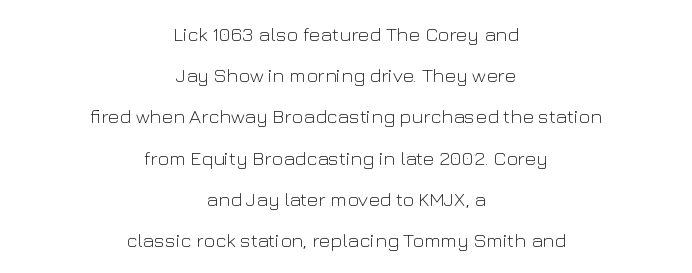
{"italic": "no", "bold": "no", "underline": "no", "align": "center", "line_spacing": "loose", "line_spacing_ratio": 2.06, "letter_spacing": "normal", "letter_spacing_em": 0.0, "glyph_px": 20}
